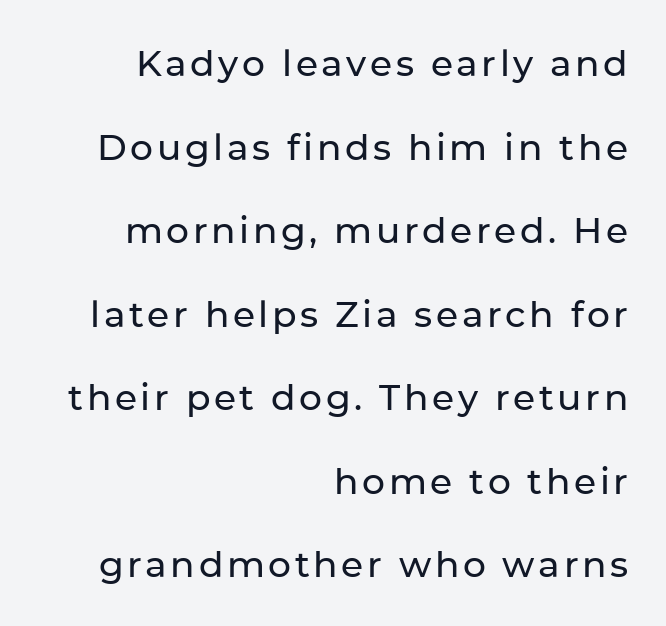
{"serif": "no", "italic": "no", "width": "normal", "stroke_contrast": "low", "x_height": "medium", "monospaced": "no", "underline": "no", "align": "right", "line_spacing": "loose", "line_spacing_ratio": 2.32, "glyph_px": 36}
